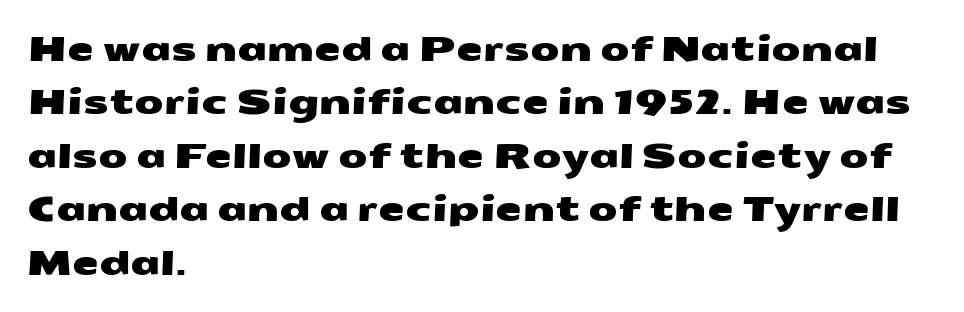
There is no visible air inserted between adjacent glyphs. Varying glyph widths throughout — classic text-font behaviour. Letters rest on an invisible, unmarked baseline. Does the copy run flush right? No — it runs flush left. Vertically, the passage feels balanced, rows spaced as you'd expect.
